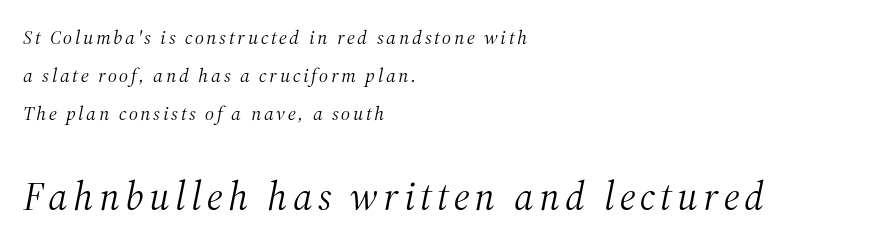
Bigger letters appear in the bottom chunk; the top chunk is reduced. A typesetter would call this proportional, since set widths differ per character. On a weight scale, this lands at 450 or below. The lines are quadded left. Characters are canted at an angle relative to the baseline's perpendicular. This sample uses a serif face.
